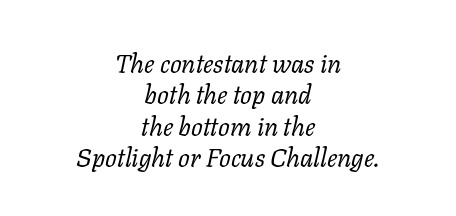
{"italic": "yes", "lean": "right", "slant_degrees": 11, "bold": "no", "underline": "no", "align": "center", "line_spacing_ratio": 1.21, "letter_spacing": "normal", "letter_spacing_em": 0.0, "glyph_px": 26}
